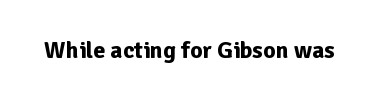
The image shows 24 px bold type, upright; set normal letter spacing, not underlined.
